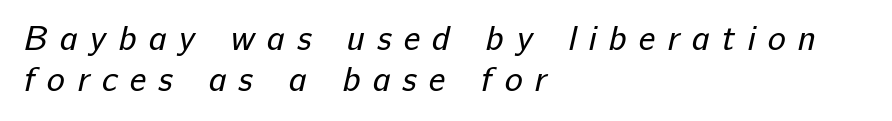
The image shows 34 px regular-weight sans-serif type; set left-aligned, line spacing 1.22x, unusually wide letter spacing (+0.36 em), not underlined; low stroke contrast and a medium x-height.
